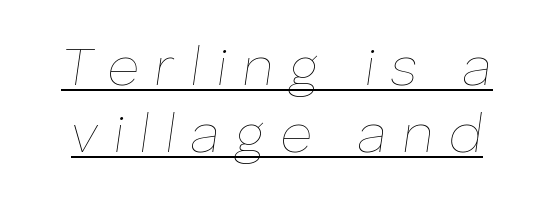
{"italic": "yes", "lean": "right", "slant_degrees": 8, "bold": "no", "weight": "thin", "width": "normal", "stroke_contrast": "low", "x_height": "medium", "monospaced": "no", "underline": "yes", "line_spacing_ratio": 1.21, "letter_spacing": "wide", "letter_spacing_em": 0.27, "glyph_px": 55}
